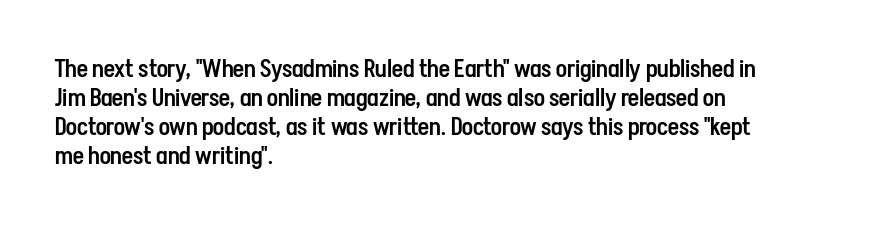
Q: Is the text bold? A: Semi-bold.
Q: Is the text italic (slanted)? A: No, it is upright.
Q: Is the text underlined? A: No.
Q: How is the paragraph aligned? A: Left-aligned.
Q: Is the spacing between letters normal or unusually wide? A: Normal.
